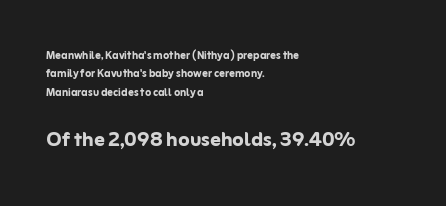
The image shows 26 px bold type, upright; set left-aligned, normal line spacing (1.32x), normal letter spacing, not underlined; the second (bottom) block is 1.86x larger.
